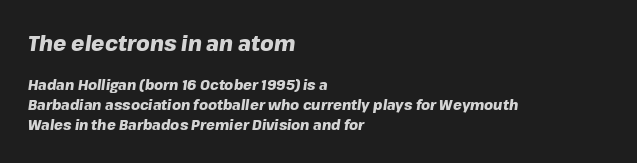
The specimen omits any rule beneath the text block's lines. The compositor pushed each line to the left boundary. Does the leading feel generous? No, just average. The letters are slanted; this is an italic face.
